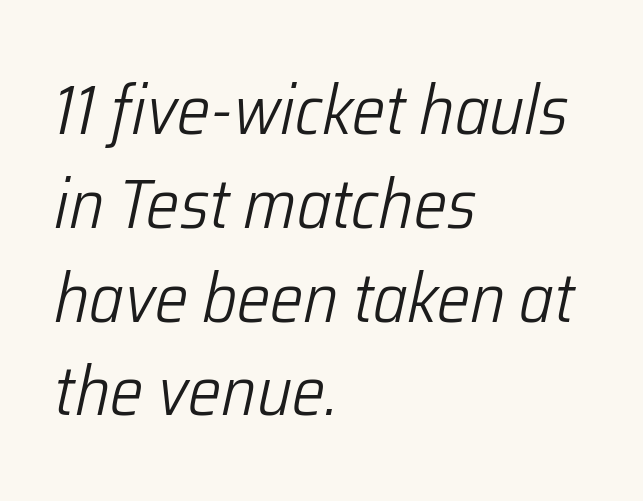
Q: Is the text bold? A: No.
Q: Is the text italic (slanted)? A: Yes, it leans right by about 12 degrees.
Q: Is the text underlined? A: No.
Q: How is the paragraph aligned? A: Left-aligned.
Q: Is the spacing between letters normal or unusually wide? A: Normal.
Q: Is the spacing between lines tight, normal or loose? A: Normal.
Q: Width (condensed, normal, or wide)? A: Condensed.
Q: Stroke contrast? A: Low.
Q: x-height? A: Medium.
Q: Monospaced? A: No.
